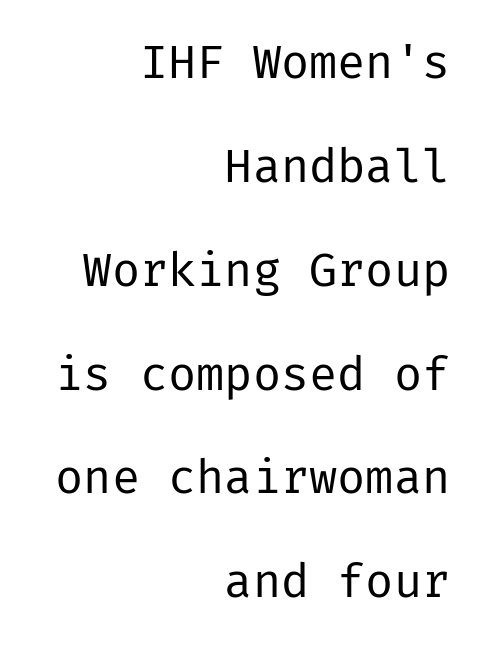
The image shows 47 px regular-weight sans-serif type, upright; set right-aligned, loose line spacing (2.21x), normal letter spacing, not underlined; low stroke contrast and a medium x-height.
